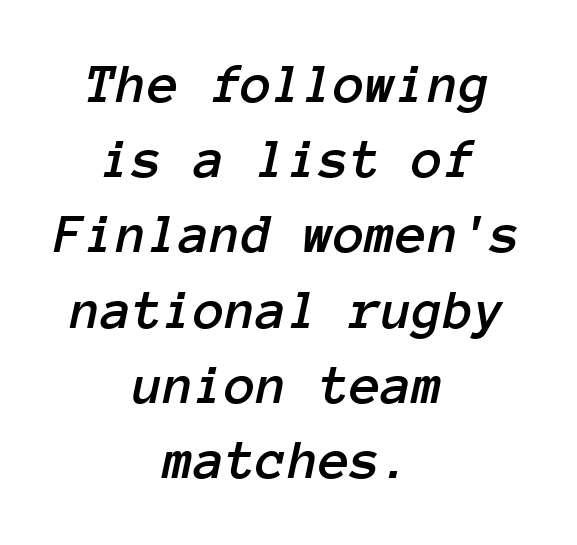
Q: Is the text italic (slanted)? A: Yes, it leans right by about 12 degrees.
Q: Is the text underlined? A: No.
Q: How is the paragraph aligned? A: Centered.
Q: Is the spacing between letters normal or unusually wide? A: Normal.
Q: Is the spacing between lines tight, normal or loose? A: Normal.
Q: Width (condensed, normal, or wide)? A: Normal.
Q: Stroke contrast? A: Low.
Q: x-height? A: Medium.
Q: Monospaced? A: Yes.
